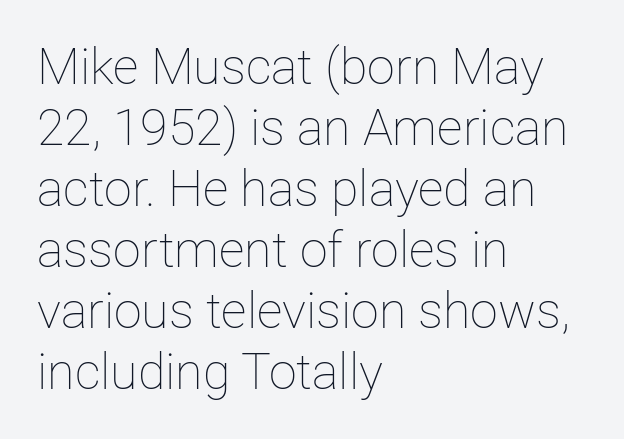
Q: Is the text bold? A: No.
Q: Is the text italic (slanted)? A: No, it is upright.
Q: Is the text underlined? A: No.
Q: How is the paragraph aligned? A: Left-aligned.
Q: Is the spacing between letters normal or unusually wide? A: Normal.
Q: Width (condensed, normal, or wide)? A: Normal.
Q: Stroke contrast? A: Low.
Q: x-height? A: Medium.
Q: Monospaced? A: No.
